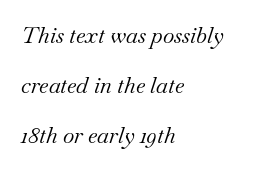
{"italic": "yes", "lean": "right", "slant_degrees": 18, "bold": "no", "underline": "no", "align": "left", "line_spacing": "loose", "line_spacing_ratio": 2.28, "letter_spacing": "normal", "letter_spacing_em": 0.0, "glyph_px": 22}
